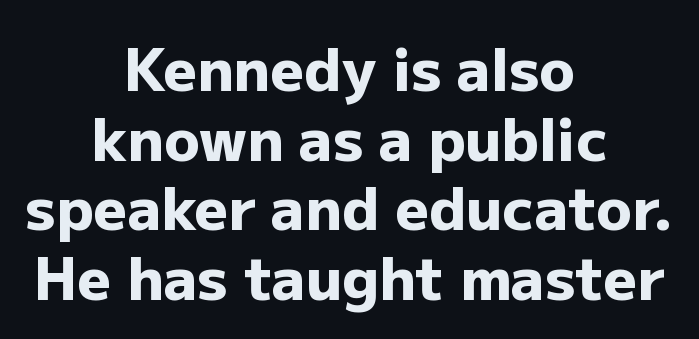
Q: Is the text bold? A: Yes.
Q: Is the text italic (slanted)? A: No, it is upright.
Q: Is the typeface a serif or a sans-serif typeface? A: Sans-serif.
Q: Is the text underlined? A: No.
Q: How is the paragraph aligned? A: Centered.
Q: Is the spacing between letters normal or unusually wide? A: Normal.
Q: Width (condensed, normal, or wide)? A: Normal.
Q: Stroke contrast? A: Low.
Q: x-height? A: Medium.
Q: Monospaced? A: No.
